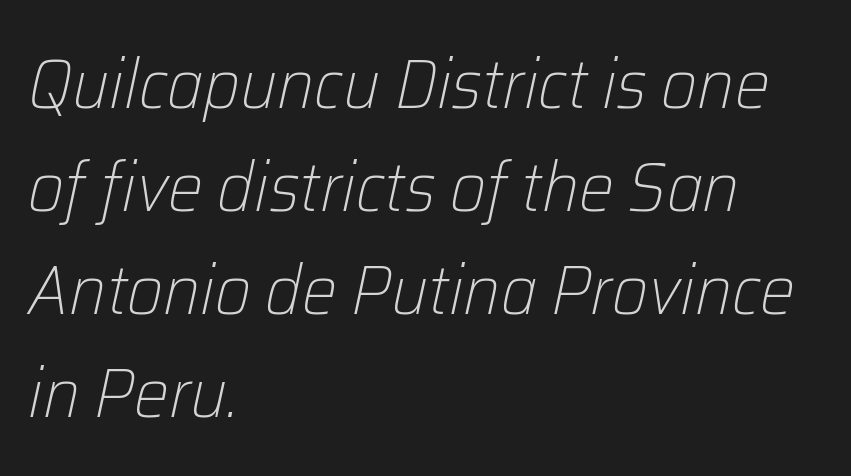
The image shows 70 px light type, italic (leaning right); set left-aligned, normal line spacing (1.47x), normal letter spacing, not underlined; low stroke contrast and a medium x-height.
